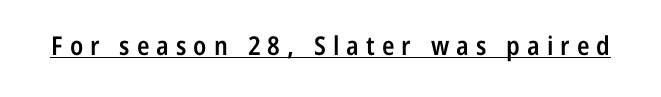
Honestly, the underline is the first thing you notice here. Nope, not italic — everything's standing straight. The face used here is a semibold: visibly heavier than regular, lighter than bold. Someone cranked the tracking dial way up on this one.
